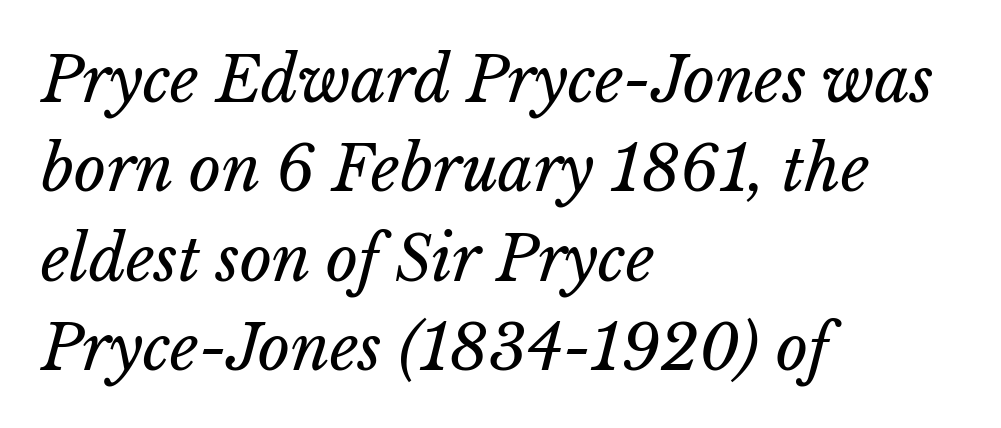
You could not count columns in this text — the font is proportionally spaced. Students, note that the glyphs here touch the page at normal intervals. Line spacing here is normal. Casual observation: everything's shoved over to the left. The space directly below the letters is spotless.
